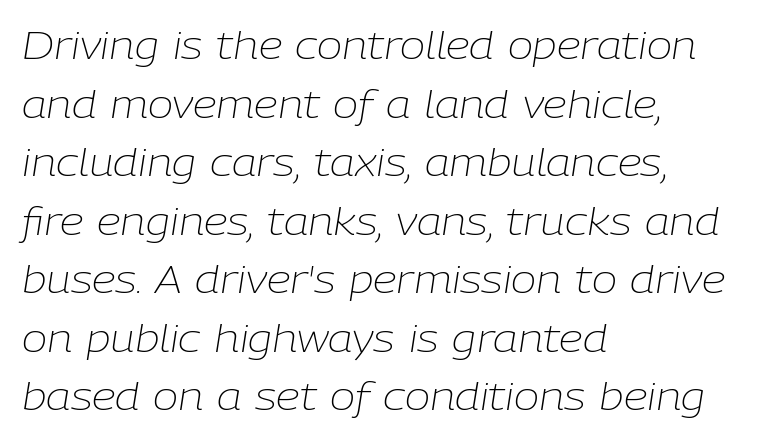
{"italic": "yes", "lean": "right", "slant_degrees": 9, "bold": "no", "weight": "light", "width": "normal", "stroke_contrast": "low", "x_height": "medium", "monospaced": "no", "underline": "no", "align": "left", "line_spacing": "normal", "line_spacing_ratio": 1.54, "letter_spacing": "normal", "letter_spacing_em": 0.0, "glyph_px": 38}
